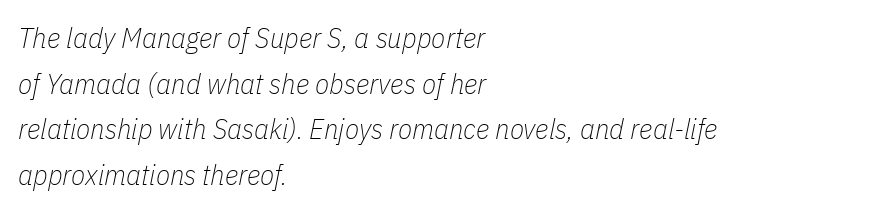
Q: Is the text bold? A: No.
Q: Is the text italic (slanted)? A: Yes, it leans right by about 11 degrees.
Q: Is the text underlined? A: No.
Q: How is the paragraph aligned? A: Left-aligned.
Q: Is the spacing between letters normal or unusually wide? A: Normal.
Q: Is the spacing between lines tight, normal or loose? A: Normal.
Q: Width (condensed, normal, or wide)? A: Condensed.
Q: Stroke contrast? A: Low.
Q: x-height? A: Medium.
Q: Monospaced? A: No.
